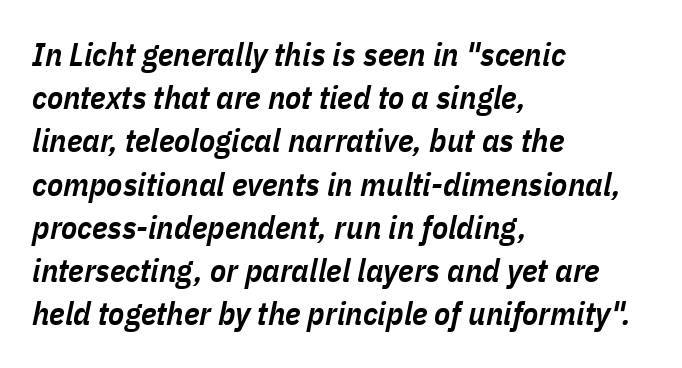
{"italic": "yes", "lean": "right", "slant_degrees": 11, "bold": "semi", "weight": "semibold", "width": "condensed", "stroke_contrast": "low", "x_height": "medium", "monospaced": "no", "underline": "no", "align": "left", "line_spacing": "normal", "line_spacing_ratio": 1.31, "letter_spacing": "normal", "letter_spacing_em": 0.0, "glyph_px": 33}
